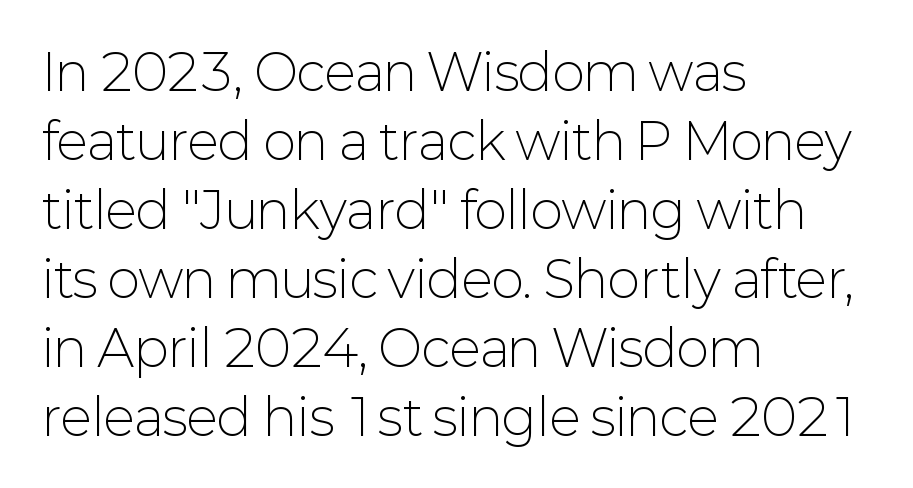
Q: Is the text bold? A: No.
Q: Is the text italic (slanted)? A: No, it is upright.
Q: Is the typeface a serif or a sans-serif typeface? A: Sans-serif.
Q: Is the text underlined? A: No.
Q: How is the paragraph aligned? A: Left-aligned.
Q: Is the spacing between letters normal or unusually wide? A: Normal.
Q: Is the spacing between lines tight, normal or loose? A: Normal.
Q: Width (condensed, normal, or wide)? A: Normal.
Q: Stroke contrast? A: Low.
Q: x-height? A: Medium.
Q: Monospaced? A: No.
